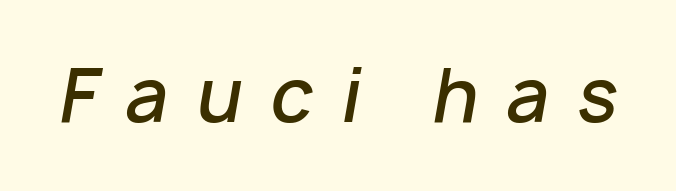
Q: Is the text bold? A: Semi-bold.
Q: Is the text italic (slanted)? A: Yes, it leans right by about 10 degrees.
Q: Is the text underlined? A: No.
Q: Is the spacing between letters normal or unusually wide? A: Unusually wide.
Q: Width (condensed, normal, or wide)? A: Normal.
Q: Stroke contrast? A: Low.
Q: x-height? A: Medium.
Q: Monospaced? A: No.
